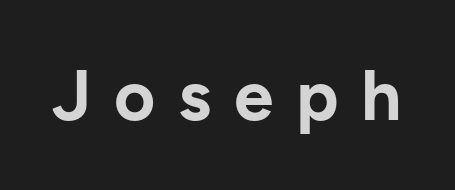
Look at the stroke-to-counter ratio: heavy, a bold. Varying glyph widths throughout — classic text-font behaviour. The text was rendered using a sans face with plain stroke endings. Do the letters lean? They stand straight. No word sits above an underline. The line texture is sparse and dotted thanks to wide tracking.
